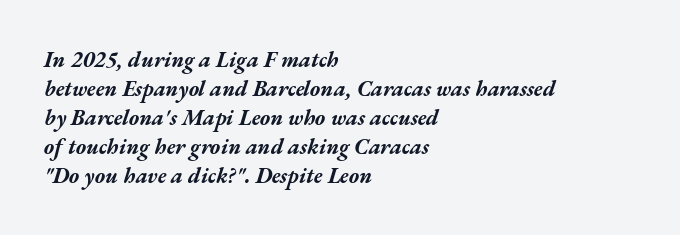
Descenders hang freely into open space. Emphasis by weight is at full strength: bold. This sample uses an oblique cut, with every glyph tilted off the vertical. The rendering keeps characters at their native spacing. Caption: multi-line text, flush left, ragged right.
